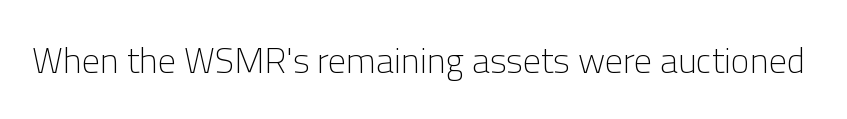
Q: Is the text bold? A: No.
Q: Is the text italic (slanted)? A: No, it is upright.
Q: Is the typeface a serif or a sans-serif typeface? A: Sans-serif.
Q: Is the text underlined? A: No.
Q: Is the spacing between letters normal or unusually wide? A: Normal.
Q: Width (condensed, normal, or wide)? A: Normal.
Q: Stroke contrast? A: Low.
Q: x-height? A: Medium.
Q: Monospaced? A: No.
